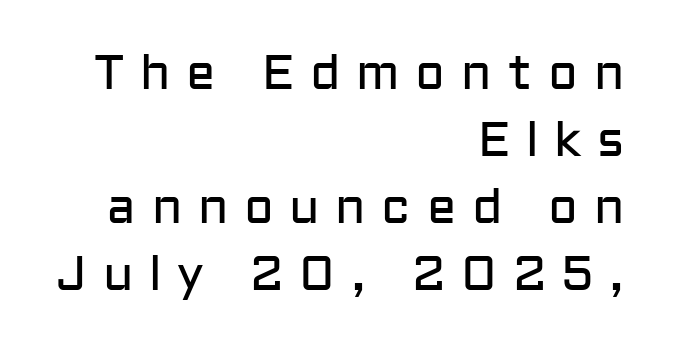
All the whitespace from short lines collects on the left. Looks like regular typesetting: each glyph gets only the width it needs. One glance says typical: line gaps are just what's usual. Spacing between characters has been opened up far beyond the box default. A clean baseline with only descenders dipping below it.
